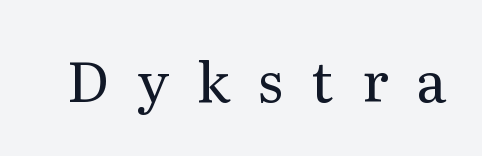
The glyphs are unaccompanied by any horizontal stroke below them. Note the varied advance widths — an 'i' is clearly narrower than an 'm'. The strokes carry an ordinary text weight at most. There is plenty of visible air inserted between adjacent glyphs.
